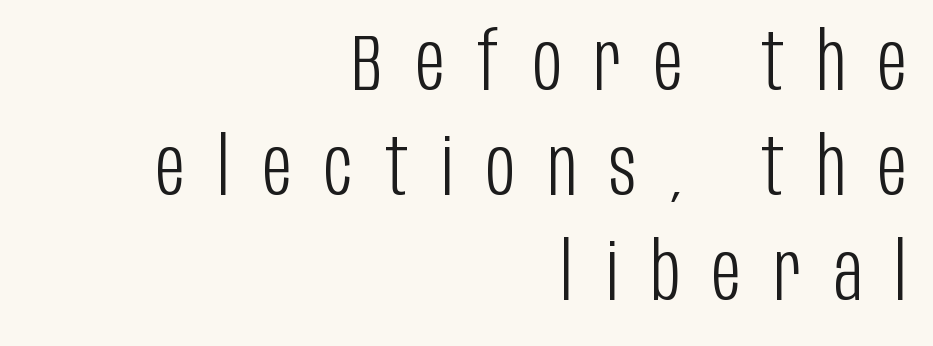
{"serif": "no", "italic": "no", "bold": "no", "weight": "light", "width": "condensed", "stroke_contrast": "low", "x_height": "large", "monospaced": "no", "underline": "no", "align": "right", "line_spacing": "normal", "line_spacing_ratio": 1.31, "letter_spacing": "wide", "letter_spacing_em": 0.41, "glyph_px": 80}
